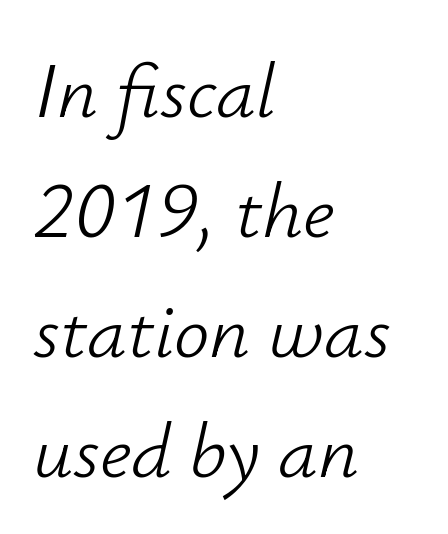
{"italic": "yes", "lean": "right", "slant_degrees": 12, "bold": "no", "weight": "light", "width": "normal", "stroke_contrast": "low", "x_height": "small", "monospaced": "no", "underline": "no", "align": "left", "line_spacing": "normal", "line_spacing_ratio": 1.52, "letter_spacing": "normal", "letter_spacing_em": 0.0, "glyph_px": 79}
